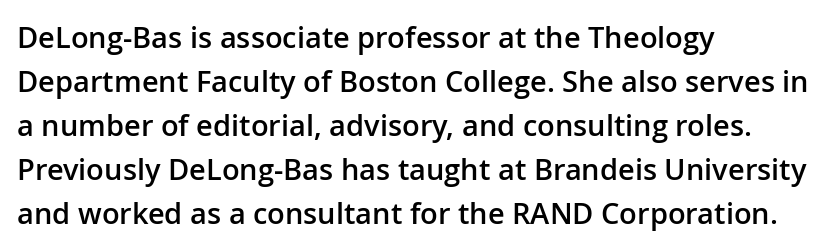
The image shows 29 px semibold sans-serif type, upright; set left-aligned, normal line spacing (1.52x), normal letter spacing, not underlined; low stroke contrast and a medium x-height.
